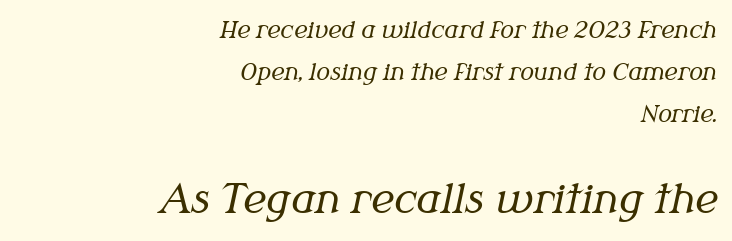
This sample is right-justified, so line beginnings fall wherever the words allow. Each letter keeps its own natural width here, so spacing adapts to shape. Does the bottom block carry the larger type? Yes, it does. Look at the bottom of the vertical strokes: they flare into serifs here. The typesetting does not lean heavy: it is not bold. A typesetter would call this zero additional tracking.
